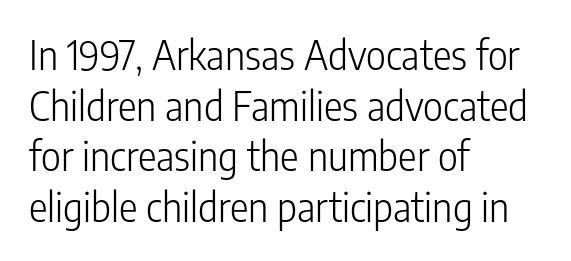
Q: Is the text bold? A: No.
Q: Is the text italic (slanted)? A: No, it is upright.
Q: Is the typeface a serif or a sans-serif typeface? A: Sans-serif.
Q: Is the text underlined? A: No.
Q: How is the paragraph aligned? A: Left-aligned.
Q: Is the spacing between letters normal or unusually wide? A: Normal.
Q: Is the spacing between lines tight, normal or loose? A: Normal.
Q: Width (condensed, normal, or wide)? A: Condensed.
Q: Stroke contrast? A: Low.
Q: x-height? A: Medium.
Q: Monospaced? A: No.
